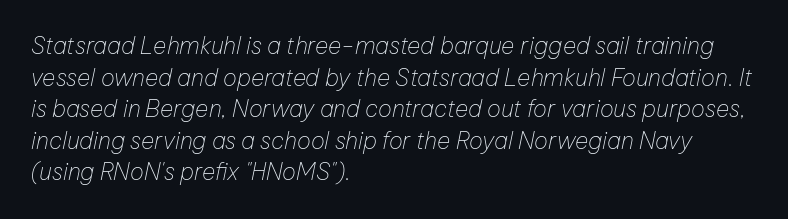
{"italic": "yes", "lean": "right", "slant_degrees": 12, "bold": "no", "underline": "no", "align": "left", "line_spacing": "normal", "line_spacing_ratio": 1.37, "letter_spacing": "normal", "letter_spacing_em": 0.0, "glyph_px": 23}
